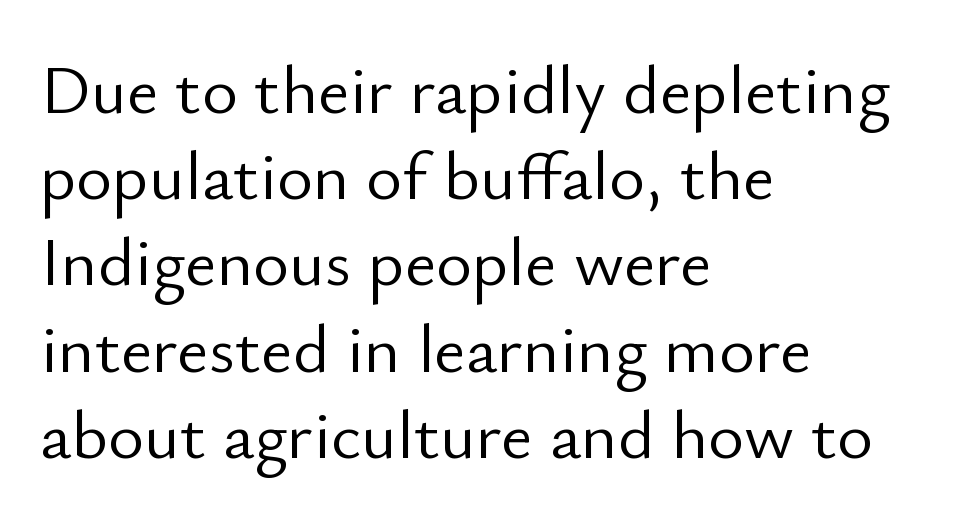
Q: Is the text bold? A: No.
Q: Is the text italic (slanted)? A: No, it is upright.
Q: Is the typeface a serif or a sans-serif typeface? A: Sans-serif.
Q: Is the text underlined? A: No.
Q: How is the paragraph aligned? A: Left-aligned.
Q: Is the spacing between letters normal or unusually wide? A: Normal.
Q: Is the spacing between lines tight, normal or loose? A: Normal.
Q: Width (condensed, normal, or wide)? A: Normal.
Q: Stroke contrast? A: Low.
Q: x-height? A: Small.
Q: Monospaced? A: No.
